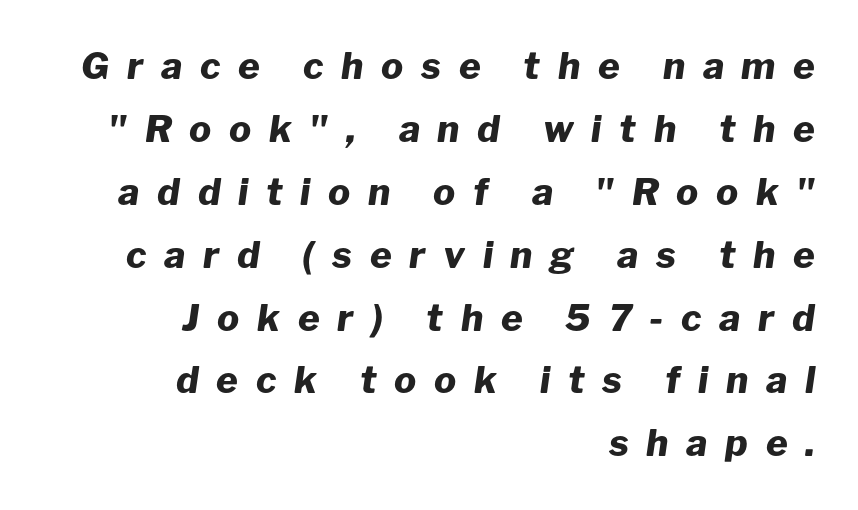
{"italic": "yes", "lean": "right", "slant_degrees": 8, "bold": "yes", "weight": "heavy", "width": "normal", "stroke_contrast": "low", "x_height": "medium", "monospaced": "no", "underline": "no", "align": "right", "line_spacing": "normal", "line_spacing_ratio": 1.7, "letter_spacing": "wide", "letter_spacing_em": 0.48, "glyph_px": 37}
